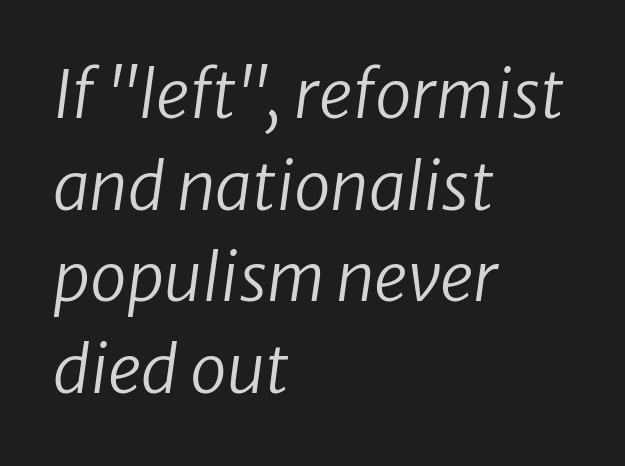
Q: Is the text bold? A: No.
Q: Is the text italic (slanted)? A: Yes, it leans right by about 8 degrees.
Q: Is the text underlined? A: No.
Q: How is the paragraph aligned? A: Left-aligned.
Q: Is the spacing between letters normal or unusually wide? A: Normal.
Q: Is the spacing between lines tight, normal or loose? A: Normal.
Q: Width (condensed, normal, or wide)? A: Normal.
Q: Stroke contrast? A: Low.
Q: x-height? A: Medium.
Q: Monospaced? A: No.
